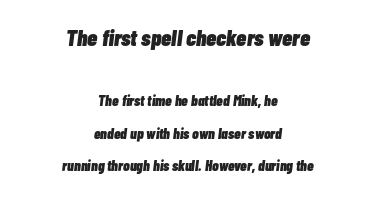
{"italic": "yes", "lean": "right", "slant_degrees": 7, "bold": "yes", "underline": "no", "align": "center", "line_spacing": "loose", "line_spacing_ratio": 2.17, "letter_spacing": "normal", "letter_spacing_em": 0.0, "larger_block": "first", "size_ratio": 1.53, "glyph_px": 23}
